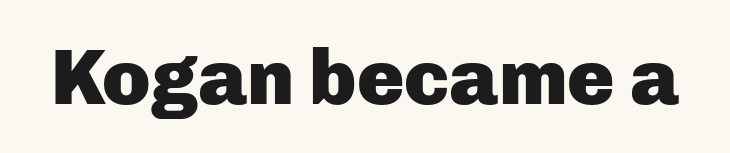
The image shows 79 px heavy sans-serif type, upright; set normal letter spacing, not underlined; low stroke contrast and a medium x-height.
